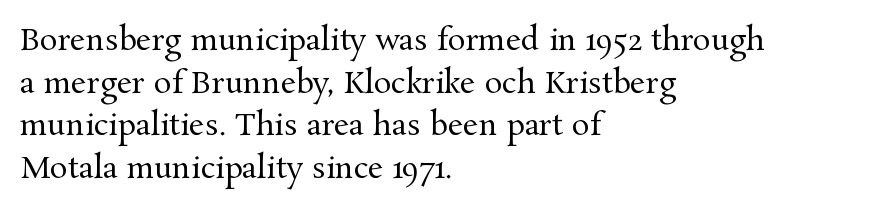
The image shows 30 px regular-weight serif type, upright; set left-aligned, normal line spacing (1.42x), normal letter spacing, not underlined; medium stroke contrast and a medium x-height.
